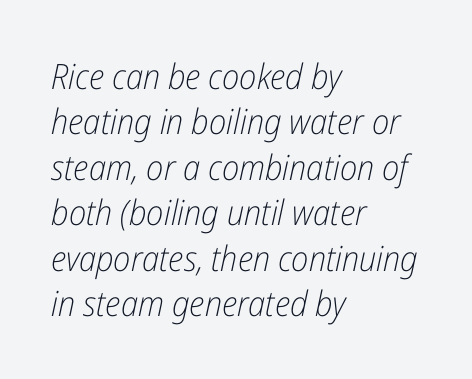
Q: Is the text bold? A: No.
Q: Is the text italic (slanted)? A: Yes, it leans right by about 12 degrees.
Q: Is the text underlined? A: No.
Q: How is the paragraph aligned? A: Left-aligned.
Q: Is the spacing between letters normal or unusually wide? A: Normal.
Q: Is the spacing between lines tight, normal or loose? A: Normal.
Q: Width (condensed, normal, or wide)? A: Condensed.
Q: Stroke contrast? A: Low.
Q: x-height? A: Medium.
Q: Monospaced? A: No.
